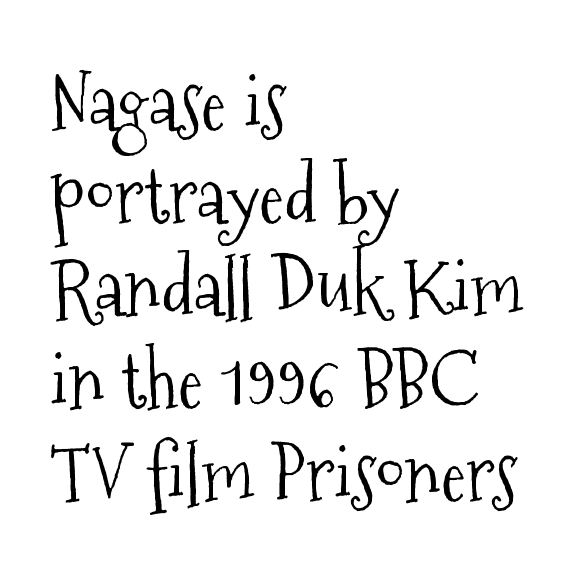
The image shows 76 px light, condensed serif type, upright; set left-aligned, line spacing 1.22x, normal letter spacing, not underlined; medium stroke contrast and a medium x-height.
